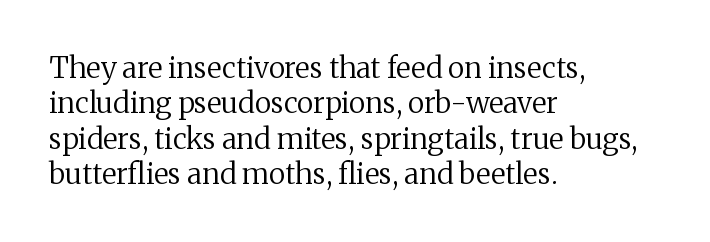
{"serif": "yes", "italic": "no", "bold": "no", "weight": "regular", "width": "normal", "stroke_contrast": "medium", "x_height": "medium", "monospaced": "no", "underline": "no", "align": "left", "line_spacing_ratio": 1.22, "letter_spacing": "normal", "letter_spacing_em": 0.0, "glyph_px": 29}
